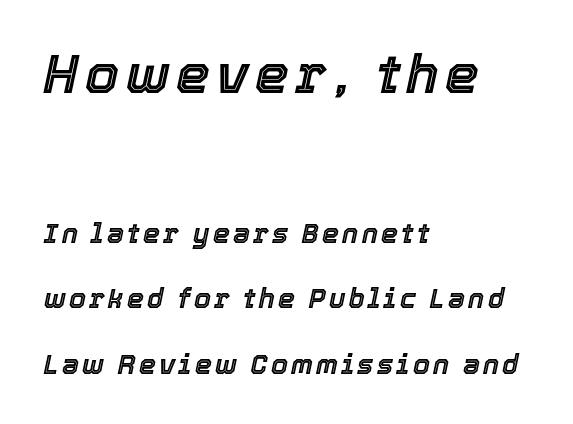
{"italic": "yes", "lean": "right", "slant_degrees": 12, "width": "normal", "x_height": "medium", "monospaced": "no", "underline": "no", "align": "left", "line_spacing": "loose", "line_spacing_ratio": 2.42, "larger_block": "first", "size_ratio": 2.0, "glyph_px": 54}
